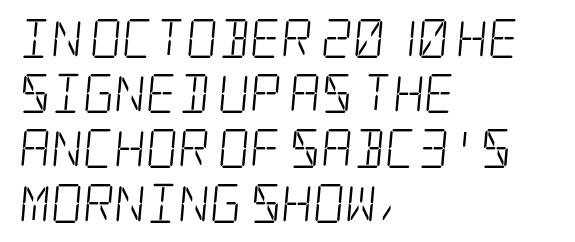
The rows are spaced the way most documents space them. Examine the stroke ends and you'll spot serifs. Is the stroke heavy? The answer is a plain regular-or-lighter. Casual observation: everything's shoved over to the left. This rendering features lettering with no underline. Tracking here is standard; glyphs follow each other at the usual distance.
